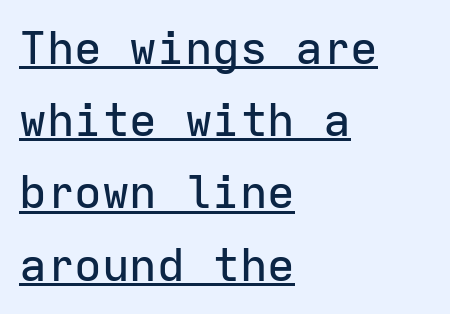
The rendered words wear a rule along their underside. These lines are rendered in a fixed-pitch font. Does the copy run flush right? No — it runs flush left. Baseline-to-baseline distance is the conventional proportion of letter height. What stands out about the letter spacing? Nothing — it is the standard amount. You can tell it's not italic because the verticals are truly vertical.
